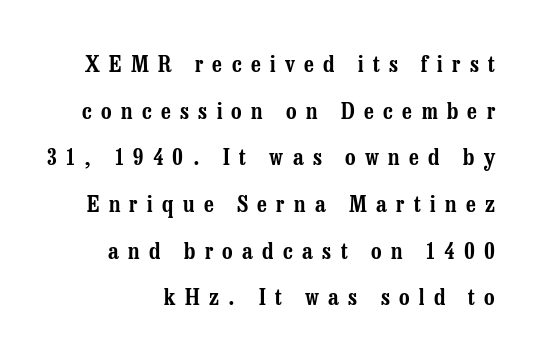
Q: Is the text italic (slanted)? A: No, it is upright.
Q: Is the text underlined? A: No.
Q: Is the spacing between letters normal or unusually wide? A: Unusually wide.
Q: Is the spacing between lines tight, normal or loose? A: Loose.
